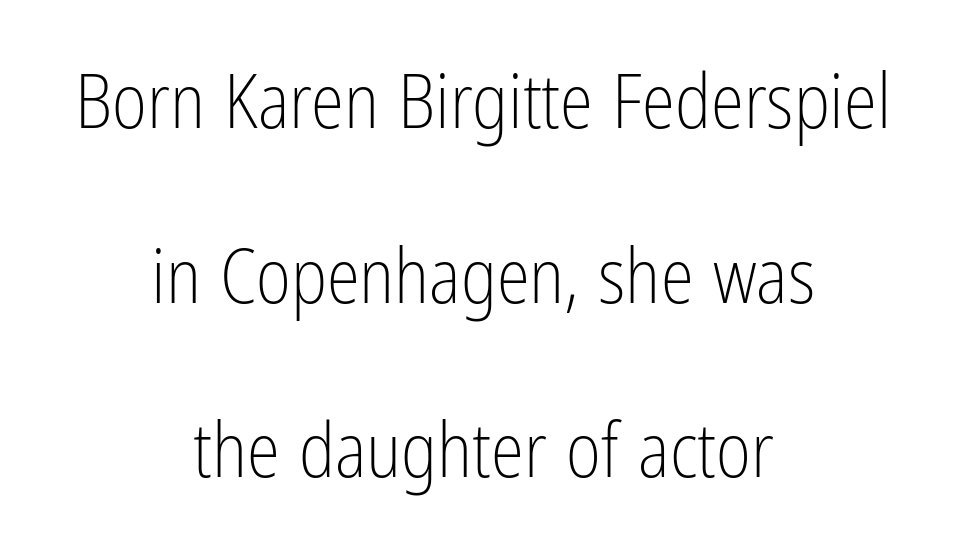
The image shows 75 px light, condensed sans-serif type, upright; set centered, loose line spacing (2.33x), normal letter spacing, not underlined; low stroke contrast and a medium x-height.
